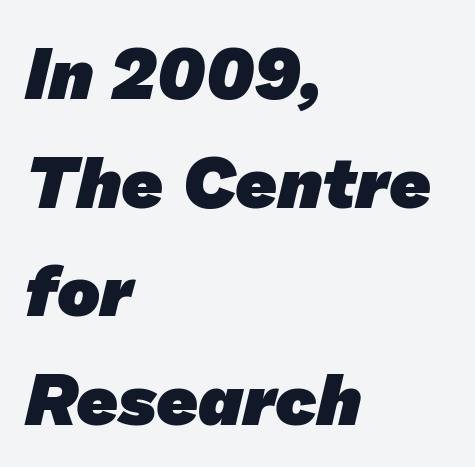
Thick stems and heavy bowls — unmistakably bold. Evenly set lines give the paragraph a standard silhouette. How are the letters spaced? Ordinarily, with no added tracking. Beneath every word, the page is bare. The ragged edge is on the right, which tells us the setting is flush left.
